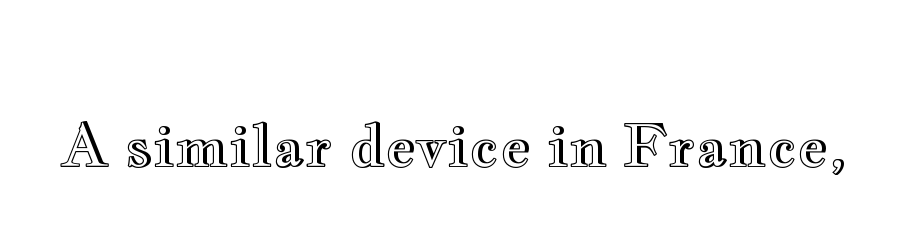
Q: Is the text italic (slanted)? A: No, it is upright.
Q: Is the text underlined? A: No.
Q: Is the spacing between letters normal or unusually wide? A: Normal.
Q: Width (condensed, normal, or wide)? A: Wide.
Q: x-height? A: Small.
Q: Monospaced? A: No.
